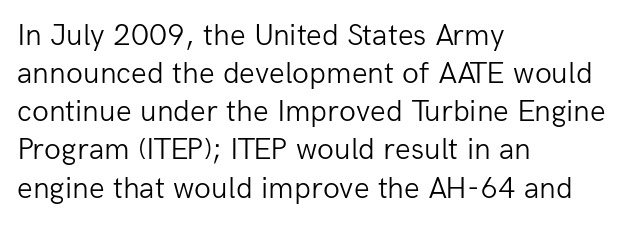
The strokes are not fattened; the text isn't bold. Inter-character spacing is left at the font's built-in metrics. The axis of the letterforms is exactly vertical. The passage shown is typeset with a sans-serif family.
